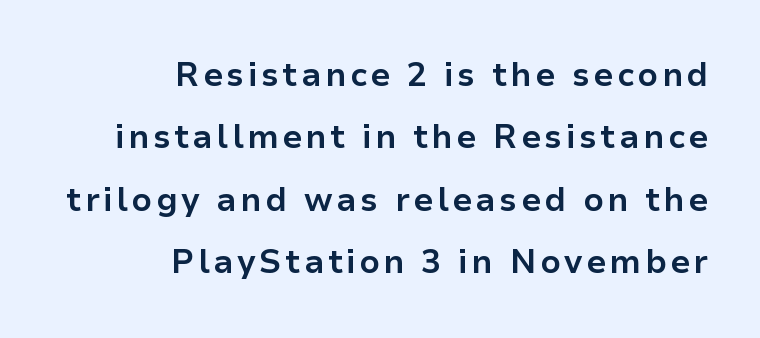
Regarding serifs, this sample does without them. The string is rendered with underlining switched off. These lines are rendered in a variable-pitch font. Emphasis by weight is at full strength: bold.
